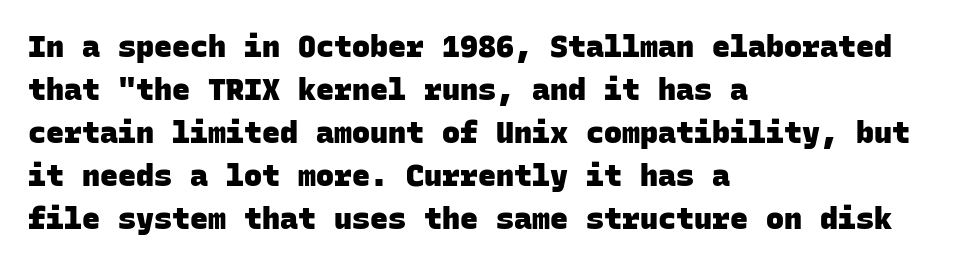
Q: Is the text bold? A: Yes.
Q: Is the typeface a serif or a sans-serif typeface? A: Sans-serif.
Q: Is the text underlined? A: No.
Q: How is the paragraph aligned? A: Left-aligned.
Q: Is the spacing between letters normal or unusually wide? A: Normal.
Q: Is the spacing between lines tight, normal or loose? A: Normal.
Q: Width (condensed, normal, or wide)? A: Normal.
Q: Stroke contrast? A: Low.
Q: x-height? A: Large.
Q: Monospaced? A: Yes.
